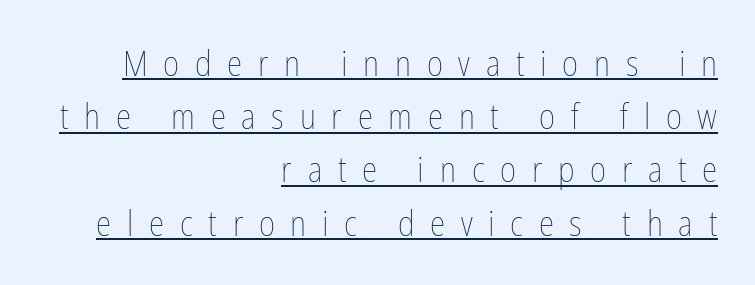
{"italic": "no", "bold": "no", "weight": "thin", "width": "condensed", "stroke_contrast": "low", "x_height": "medium", "monospaced": "no", "underline": "yes", "align": "right", "line_spacing": "normal", "line_spacing_ratio": 1.52, "letter_spacing": "wide", "letter_spacing_em": 0.45, "glyph_px": 35}
